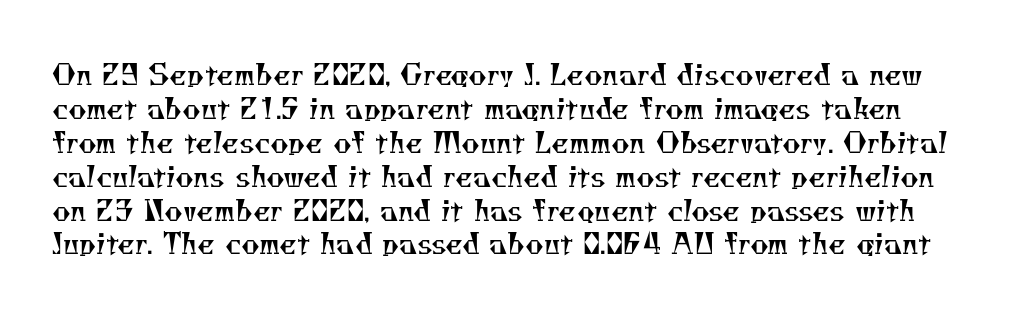
{"serif": "yes", "bold": "no", "weight": "regular", "width": "normal", "stroke_contrast": "medium", "x_height": "small", "monospaced": "no", "underline": "no", "line_spacing_ratio": 1.21, "letter_spacing": "normal", "letter_spacing_em": 0.0, "glyph_px": 28}
